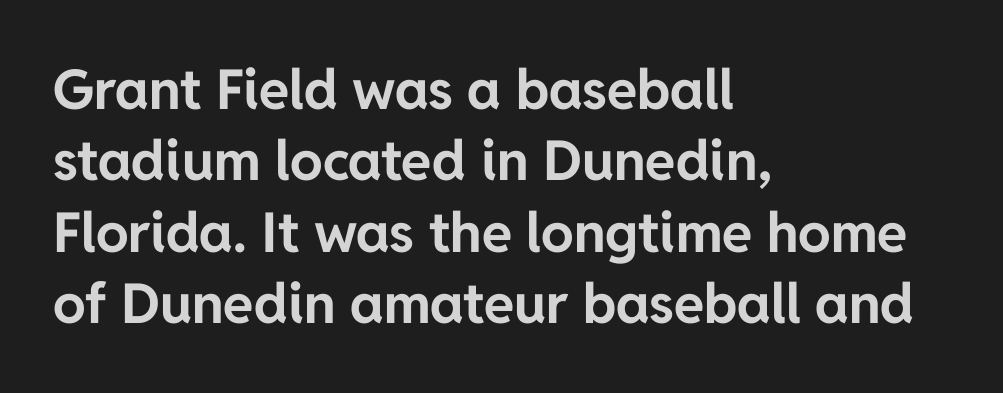
The image shows 55 px bold sans-serif type, upright; set left-aligned, normal line spacing (1.3x), normal letter spacing, not underlined; low stroke contrast and a medium x-height.
